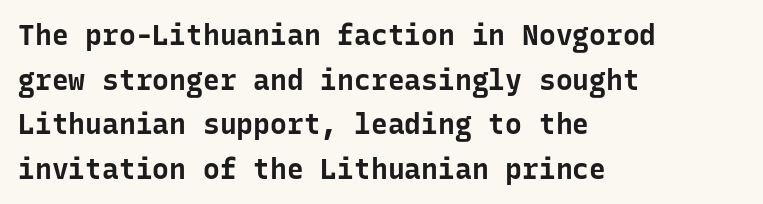
The face used here is monospaced, like something from a code editor. The face used here is a sans, in the tradition of grotesques and geometrics. You can tell it's not italic because the verticals are truly vertical. Regular leading. You could call the tracking neutral — neither tight nor loose.
